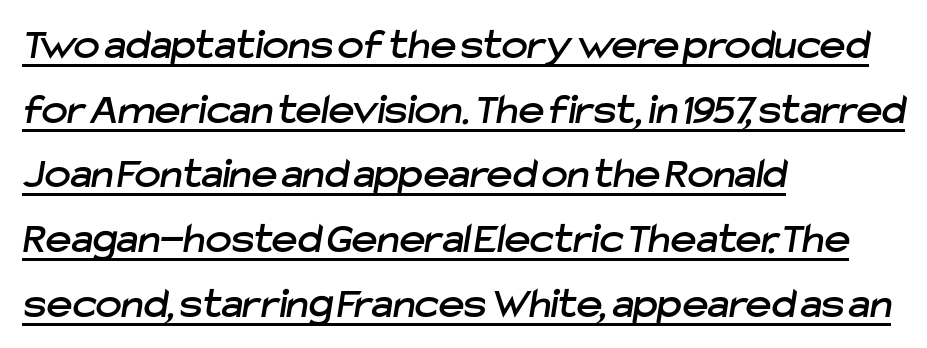
Horizontal bands of white between lines are of average thickness. Does the type have serifs? No, each stem ends abruptly. This sample has the flowing, uneven cadence of proportional lettering. The passage shown has conventional tracking throughout.
